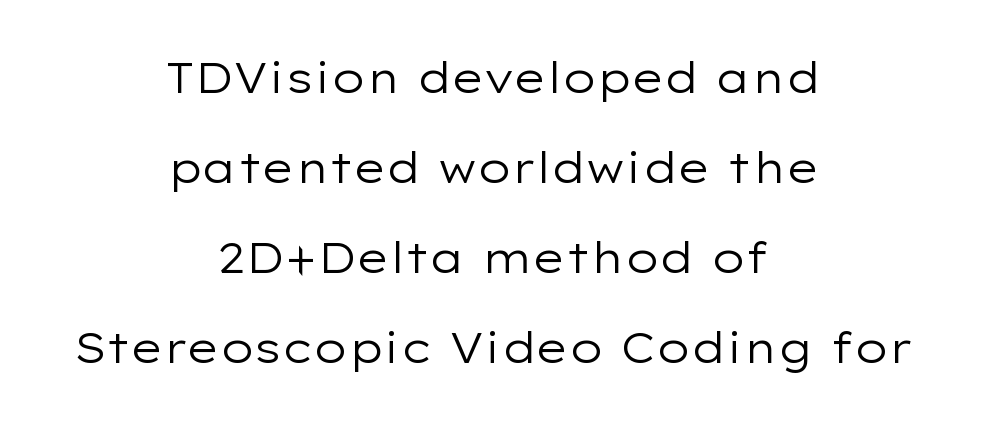
The image shows 43 px regular-weight, wide sans-serif type, upright; set centered, loose line spacing (2.09x), normal letter spacing, not underlined; low stroke contrast and a medium x-height.
